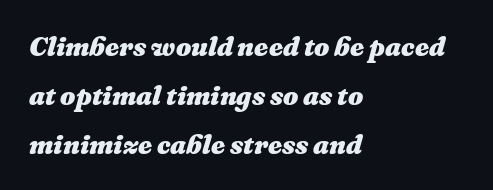
{"italic": "yes", "lean": "right", "slant_degrees": 16, "bold": "yes", "underline": "no", "align": "left", "line_spacing_ratio": 1.81, "letter_spacing": "normal", "letter_spacing_em": 0.0, "glyph_px": 27}
